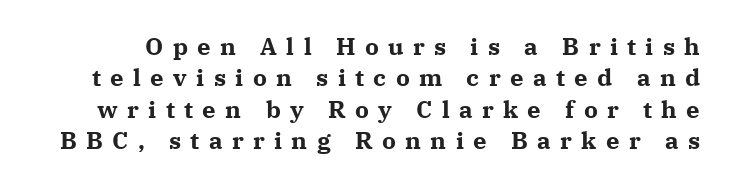
{"italic": "no", "bold": "yes", "underline": "no", "line_spacing": "normal", "line_spacing_ratio": 1.31, "letter_spacing": "wide", "letter_spacing_em": 0.39, "glyph_px": 24}
